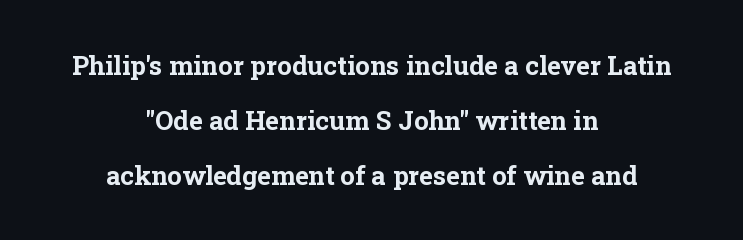
The image shows 26 px bold type, upright; set centered, loose line spacing (2.11x), normal letter spacing, not underlined.
